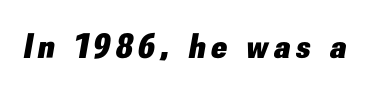
The image shows 35 px heavy type, italic (leaning right); set not underlined; low stroke contrast and a small x-height.
